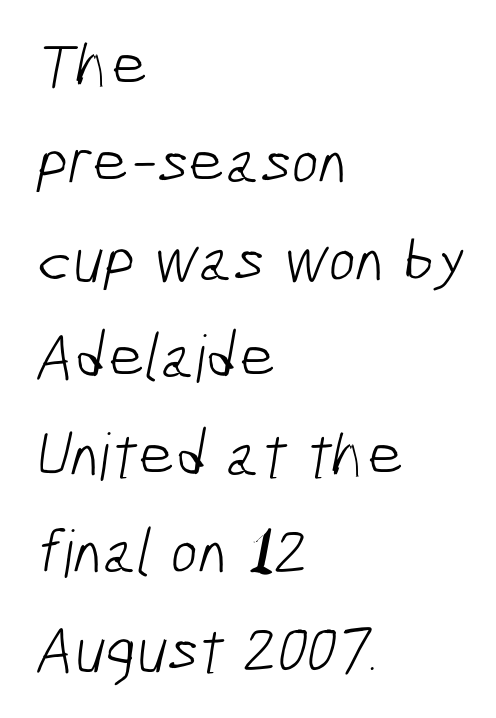
Q: Is the text bold? A: No.
Q: Is the typeface a serif or a sans-serif typeface? A: Sans-serif.
Q: Is the text underlined? A: No.
Q: How is the paragraph aligned? A: Left-aligned.
Q: Is the spacing between letters normal or unusually wide? A: Normal.
Q: Is the spacing between lines tight, normal or loose? A: Normal.
Q: Width (condensed, normal, or wide)? A: Condensed.
Q: Stroke contrast? A: Low.
Q: x-height? A: Medium.
Q: Monospaced? A: No.
